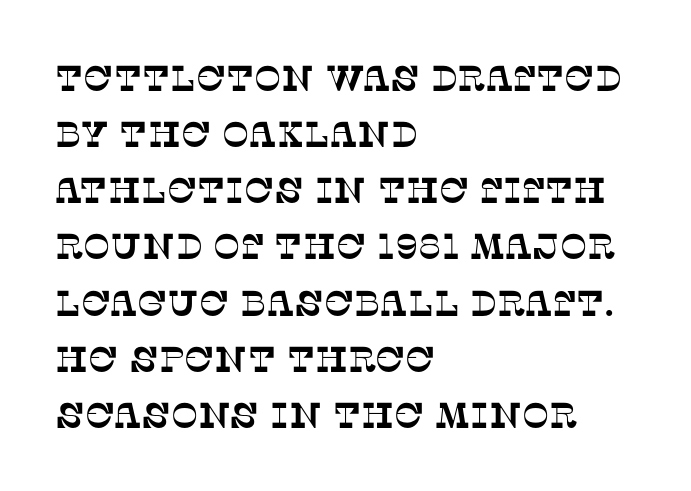
Do the characters align in a grid? No, the font is proportional. Reading down the block, your eye returns to a fixed left position each line. Note: serifs present on the glyphs. This sample keeps an unexceptional amount of space between lines. Clear beneath every line of the passage. Students, note that the glyphs here touch the page at normal intervals.
